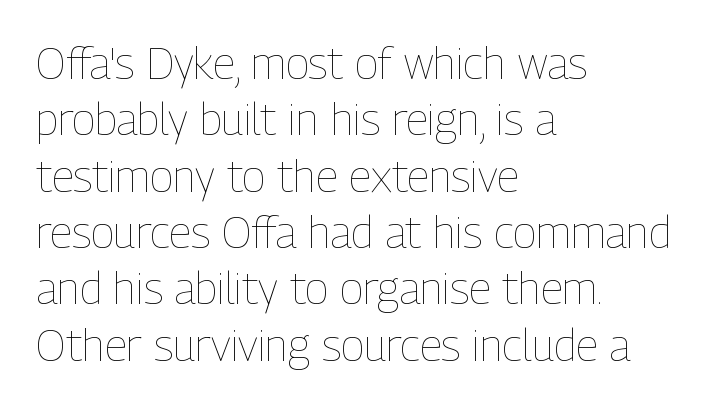
Q: Is the text bold? A: No.
Q: Is the text italic (slanted)? A: No, it is upright.
Q: Is the text underlined? A: No.
Q: How is the paragraph aligned? A: Left-aligned.
Q: Is the spacing between letters normal or unusually wide? A: Normal.
Q: Is the spacing between lines tight, normal or loose? A: Normal.
Q: Width (condensed, normal, or wide)? A: Condensed.
Q: Stroke contrast? A: Low.
Q: x-height? A: Medium.
Q: Monospaced? A: No.
